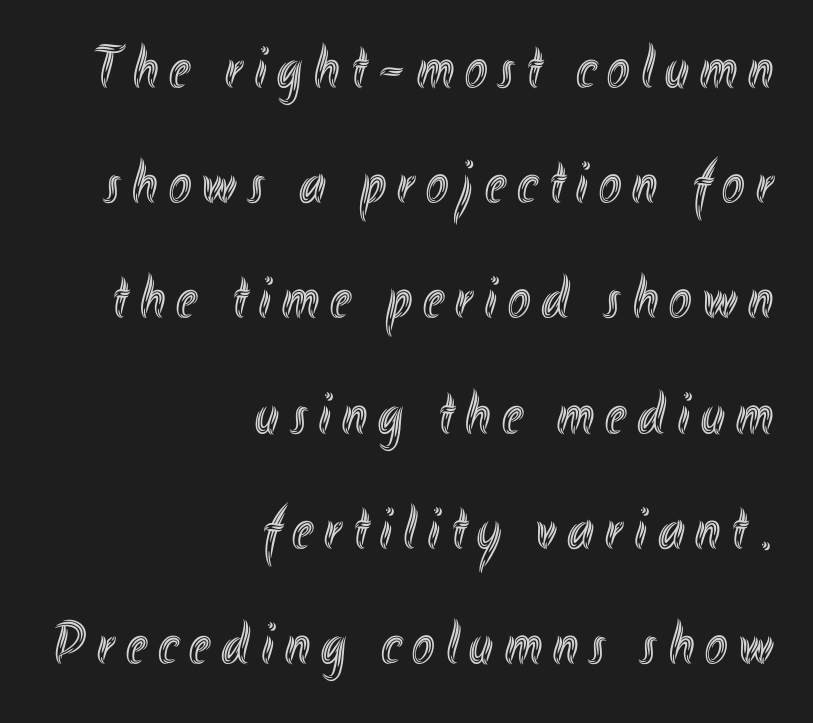
The image shows 60 px condensed type; set right-aligned, loose line spacing (1.92x), not underlined; a small x-height.
